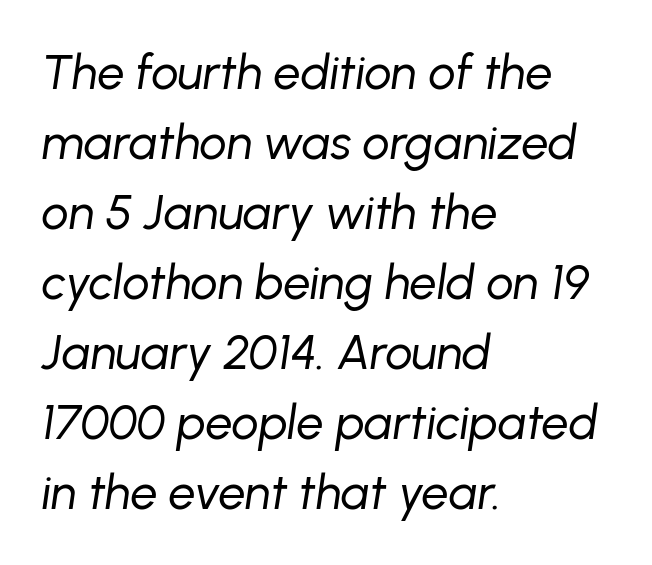
The image shows 48 px regular-weight type, italic (leaning right); set left-aligned, normal line spacing (1.46x), normal letter spacing, not underlined; low stroke contrast and a medium x-height.
